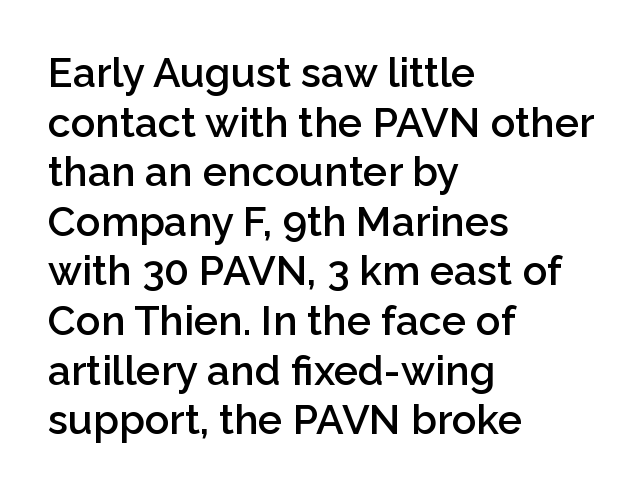
Q: Is the text bold? A: Semi-bold.
Q: Is the text italic (slanted)? A: No, it is upright.
Q: Is the typeface a serif or a sans-serif typeface? A: Sans-serif.
Q: Is the text underlined? A: No.
Q: How is the paragraph aligned? A: Left-aligned.
Q: Is the spacing between letters normal or unusually wide? A: Normal.
Q: Width (condensed, normal, or wide)? A: Normal.
Q: Stroke contrast? A: Low.
Q: x-height? A: Medium.
Q: Monospaced? A: No.
